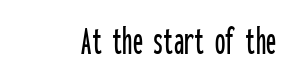
{"serif": "no", "italic": "no", "width": "condensed", "stroke_contrast": "low", "x_height": "medium", "monospaced": "yes", "underline": "no", "letter_spacing": "normal", "letter_spacing_em": 0.0, "glyph_px": 41}
